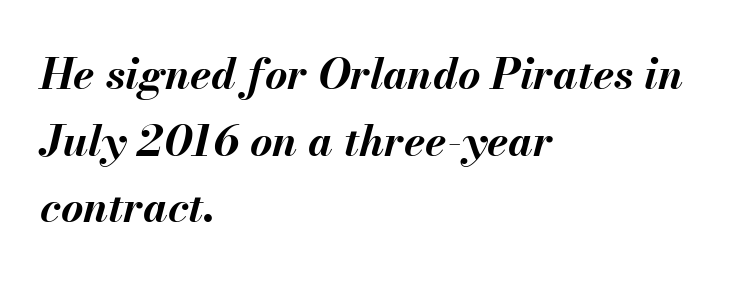
Q: Is the text bold? A: Yes.
Q: Is the text italic (slanted)? A: Yes, it leans right by about 13 degrees.
Q: Is the text underlined? A: No.
Q: How is the paragraph aligned? A: Left-aligned.
Q: Is the spacing between letters normal or unusually wide? A: Normal.
Q: Is the spacing between lines tight, normal or loose? A: Normal.
Q: Width (condensed, normal, or wide)? A: Normal.
Q: Stroke contrast? A: Medium.
Q: x-height? A: Small.
Q: Monospaced? A: No.
